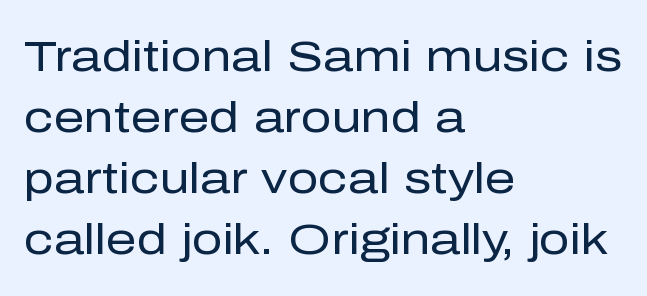
No extra tracking has been applied to these lines. All the whitespace from short lines collects on the right. Lines of text with bare space underneath. Letters have the restrained weight of plain body copy at most.
